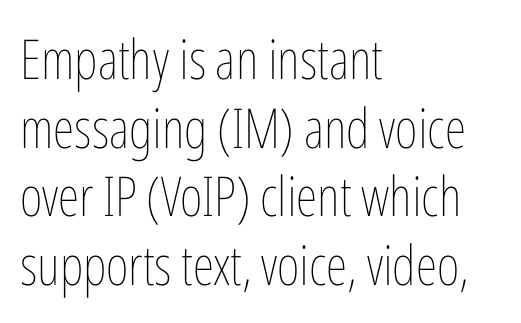
The letterforms sit shoulder to shoulder at normal distance. Lines of text with bare space underneath. Designer's note — italics off, roman on. This is not heavy type; no bold has been used. Regular leading. Notice how the passage keeps a crisp vertical edge on the left only.
